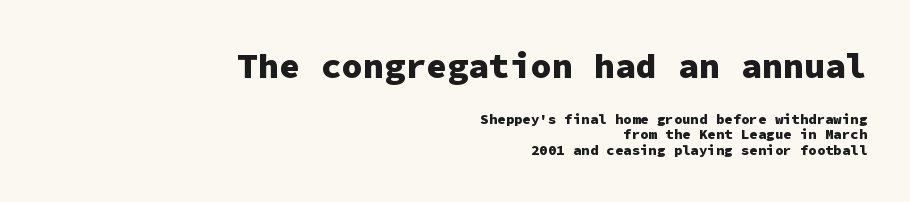
{"serif": "no", "italic": "no", "bold": "yes", "weight": "heavy", "width": "normal", "stroke_contrast": "low", "x_height": "medium", "monospaced": "yes", "underline": "no", "align": "right", "line_spacing": "tight", "line_spacing_ratio": 1.11, "letter_spacing": "normal", "letter_spacing_em": 0.0, "larger_block": "first", "size_ratio": 2.5, "glyph_px": 35}
